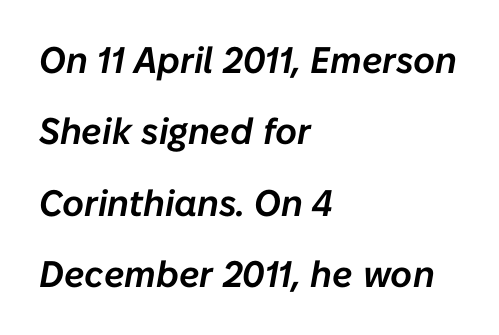
Q: Is the text italic (slanted)? A: Yes, it leans right by about 10 degrees.
Q: Is the text underlined? A: No.
Q: How is the paragraph aligned? A: Left-aligned.
Q: Is the spacing between letters normal or unusually wide? A: Normal.
Q: Is the spacing between lines tight, normal or loose? A: Loose.
Q: Width (condensed, normal, or wide)? A: Normal.
Q: Stroke contrast? A: Low.
Q: x-height? A: Medium.
Q: Monospaced? A: No.
